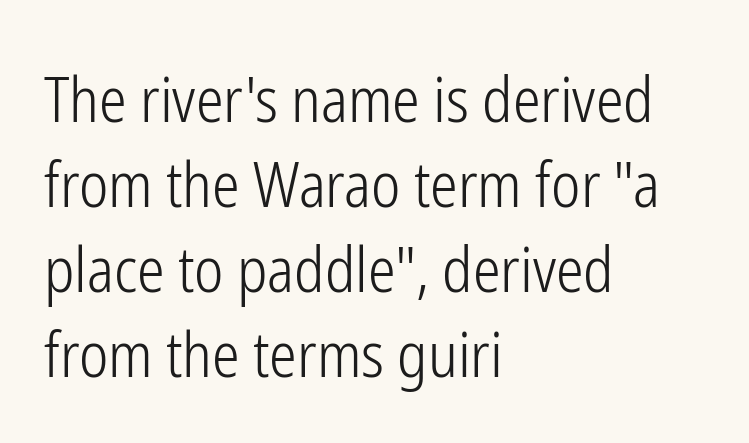
The image shows 62 px light, condensed sans-serif type, upright; set left-aligned, normal line spacing (1.37x), normal letter spacing, not underlined; low stroke contrast and a medium x-height.
